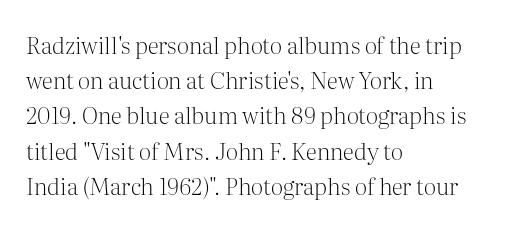
{"italic": "no", "bold": "no", "underline": "no", "align": "left", "line_spacing": "normal", "line_spacing_ratio": 1.53, "letter_spacing": "normal", "letter_spacing_em": 0.0, "glyph_px": 23}
